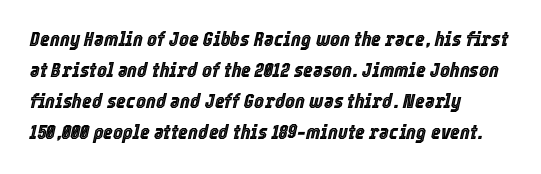
Q: Is the text italic (slanted)? A: Yes, it leans right by about 12 degrees.
Q: Is the text underlined? A: No.
Q: How is the paragraph aligned? A: Left-aligned.
Q: Is the spacing between letters normal or unusually wide? A: Normal.
Q: Is the spacing between lines tight, normal or loose? A: Normal.
